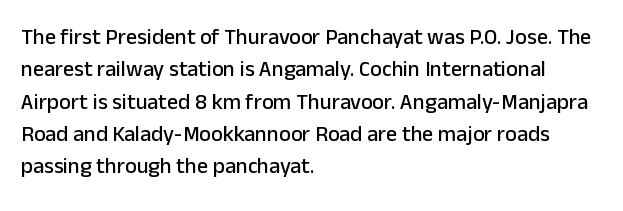
{"italic": "no", "underline": "no", "align": "left", "line_spacing": "normal", "line_spacing_ratio": 1.47, "letter_spacing": "normal", "letter_spacing_em": 0.0, "glyph_px": 22}
